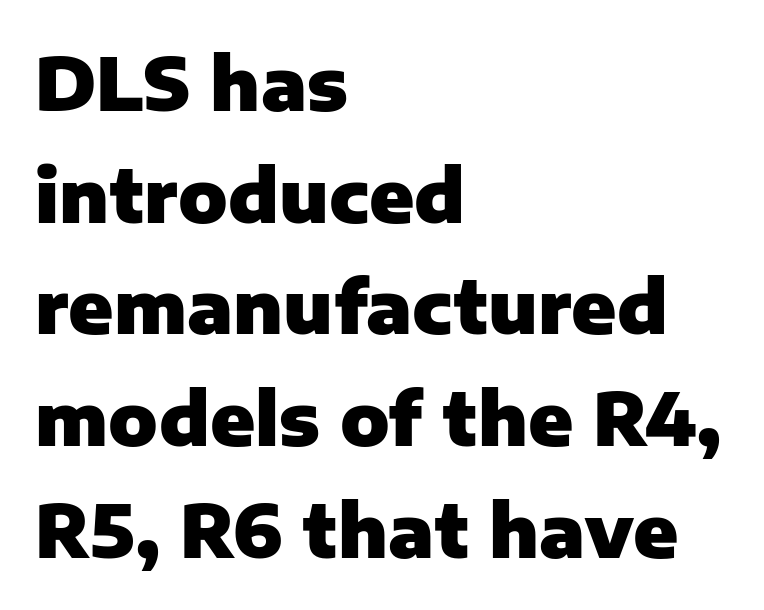
Where is the straight margin? On the left. Look at the bottom of the vertical strokes: they stop flat, with no serifs. Leading matches the norm, producing a regular column. In terms of letterspacing, this is plain default setting. The strip under each line holds only bare page.
